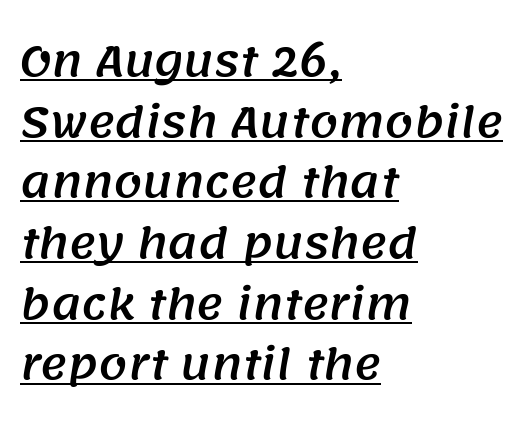
{"serif": "no", "width": "normal", "stroke_contrast": "medium", "x_height": "large", "monospaced": "no", "underline": "yes", "align": "left", "line_spacing": "normal", "line_spacing_ratio": 1.48, "letter_spacing": "normal", "letter_spacing_em": 0.0, "glyph_px": 41}
